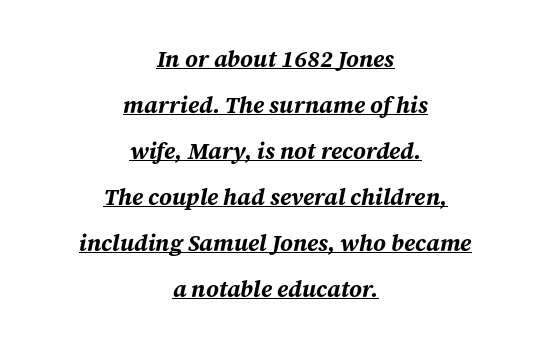
The image shows 23 px bold type, italic (leaning right); set centered, loose line spacing (2.0x), normal letter spacing, underlined.
